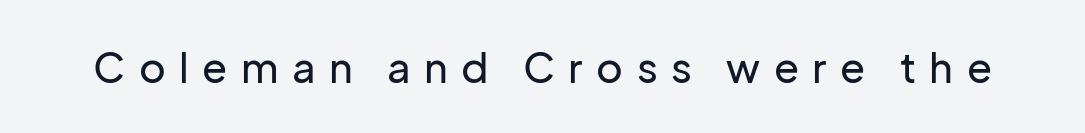
{"serif": "no", "italic": "no", "width": "normal", "stroke_contrast": "low", "x_height": "medium", "monospaced": "no", "underline": "no", "letter_spacing": "wide", "letter_spacing_em": 0.33, "glyph_px": 41}
